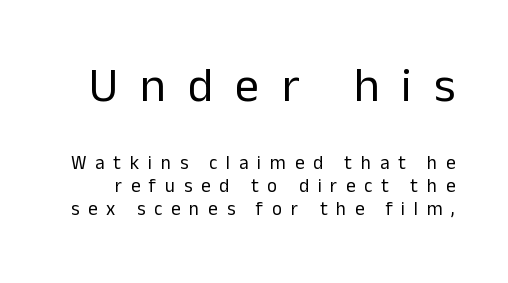
Typesetter's note — upper block bumped up in size, lower block left smaller. The lettering holds an erect, upright posture throughout. The gaps between neighbouring characters are conspicuously large. Is this a fixed-width face? No — the glyphs have proportional, varying widths. The letterforms sit at book weight or below. Decoration check: the copy has no underline.
